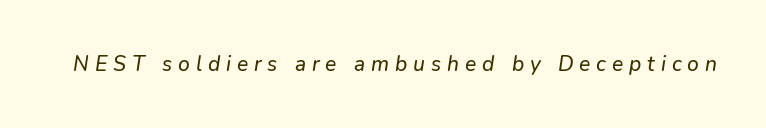
{"italic": "yes", "lean": "right", "slant_degrees": 9, "underline": "no", "letter_spacing": "wide", "letter_spacing_em": 0.28, "glyph_px": 21}
